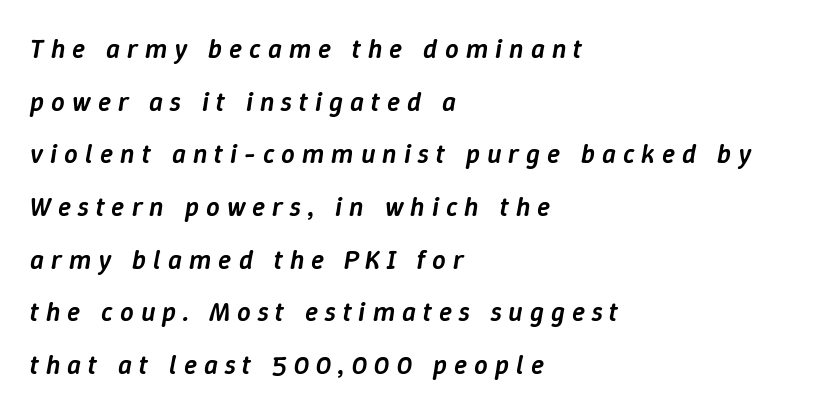
Q: Is the text bold? A: Semi-bold.
Q: Is the text italic (slanted)? A: Yes, it leans right by about 9 degrees.
Q: Is the text underlined? A: No.
Q: How is the paragraph aligned? A: Left-aligned.
Q: Is the spacing between letters normal or unusually wide? A: Unusually wide.
Q: Is the spacing between lines tight, normal or loose? A: Loose.
